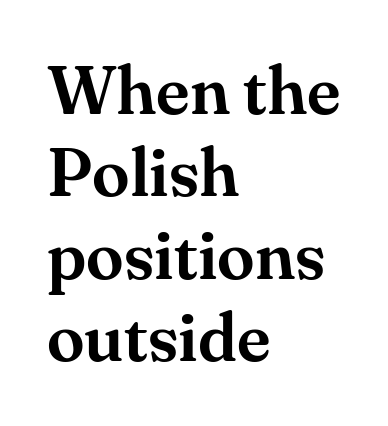
Q: Is the text italic (slanted)? A: No, it is upright.
Q: Is the typeface a serif or a sans-serif typeface? A: Serif.
Q: Is the text underlined? A: No.
Q: How is the paragraph aligned? A: Left-aligned.
Q: Is the spacing between letters normal or unusually wide? A: Normal.
Q: Width (condensed, normal, or wide)? A: Normal.
Q: Stroke contrast? A: Medium.
Q: x-height? A: Small.
Q: Monospaced? A: No.
